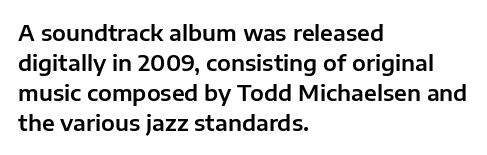
Q: Is the text italic (slanted)? A: No, it is upright.
Q: Is the text underlined? A: No.
Q: How is the paragraph aligned? A: Left-aligned.
Q: Is the spacing between letters normal or unusually wide? A: Normal.
Q: Is the spacing between lines tight, normal or loose? A: Normal.
